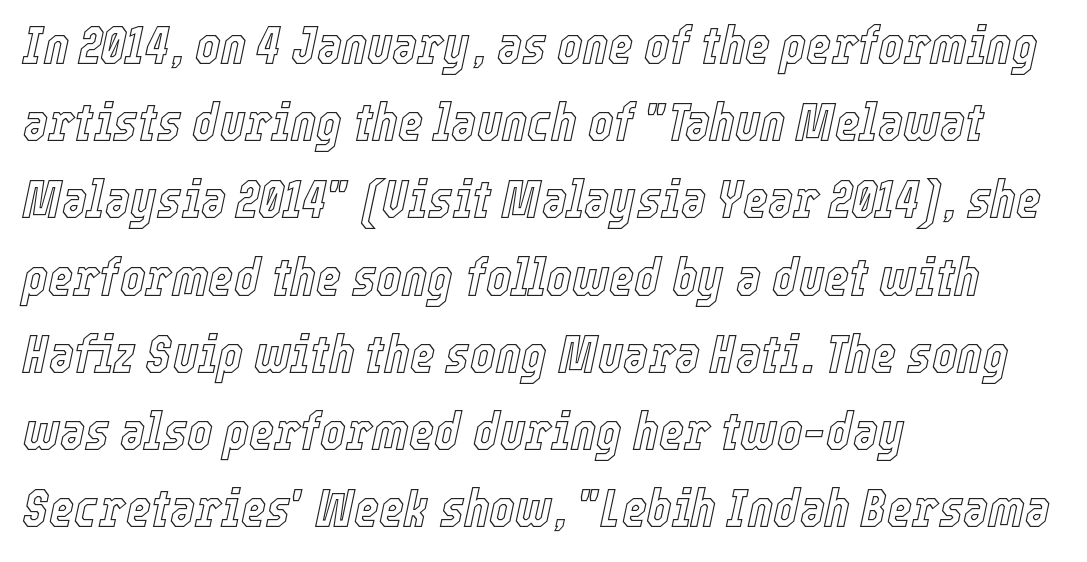
{"italic": "yes", "lean": "right", "slant_degrees": 12, "width": "condensed", "x_height": "medium", "monospaced": "no", "underline": "no", "align": "left", "line_spacing": "normal", "line_spacing_ratio": 1.43, "letter_spacing": "normal", "letter_spacing_em": 0.0, "glyph_px": 54}
